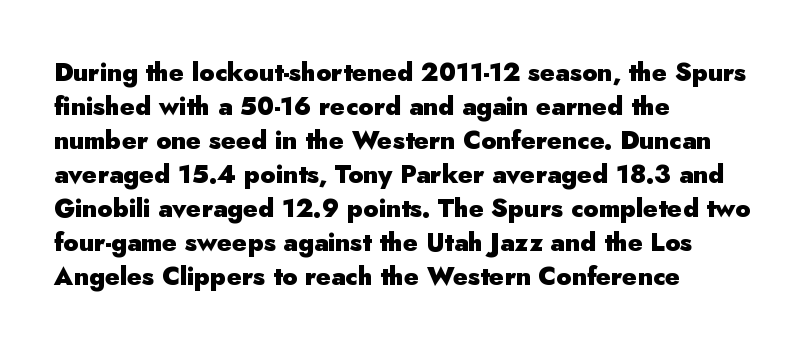
Just letters on the line, the space beneath them empty. No italicization has been applied; the sample stays upright. The rows are spaced the way most documents space them. The glyphs have the mass of a bold cut. Look at the tracking — it's just the regular setting, nothing added. Each line starts at the same left margin while the right side varies.
